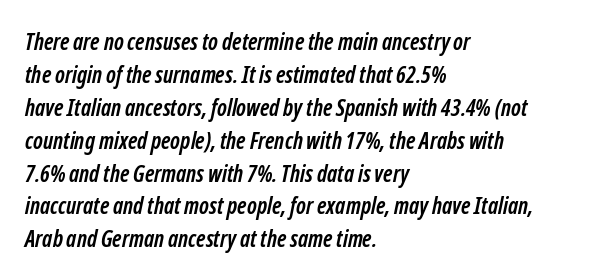
{"bold": "yes", "underline": "no", "align": "left", "line_spacing": "normal", "line_spacing_ratio": 1.43, "letter_spacing": "normal", "letter_spacing_em": 0.0, "glyph_px": 23}
